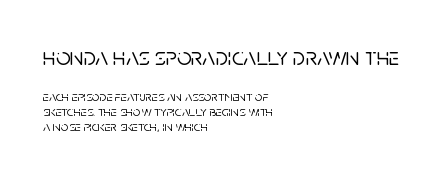
This rendering uses left alignment, leaving the right contour irregular. Characters remain perfectly vertical along every line. Top chunk: large. Bottom chunk: small. Has an underline been added? It has not. The gaps between neighbouring characters are ordinary and unremarkable.
